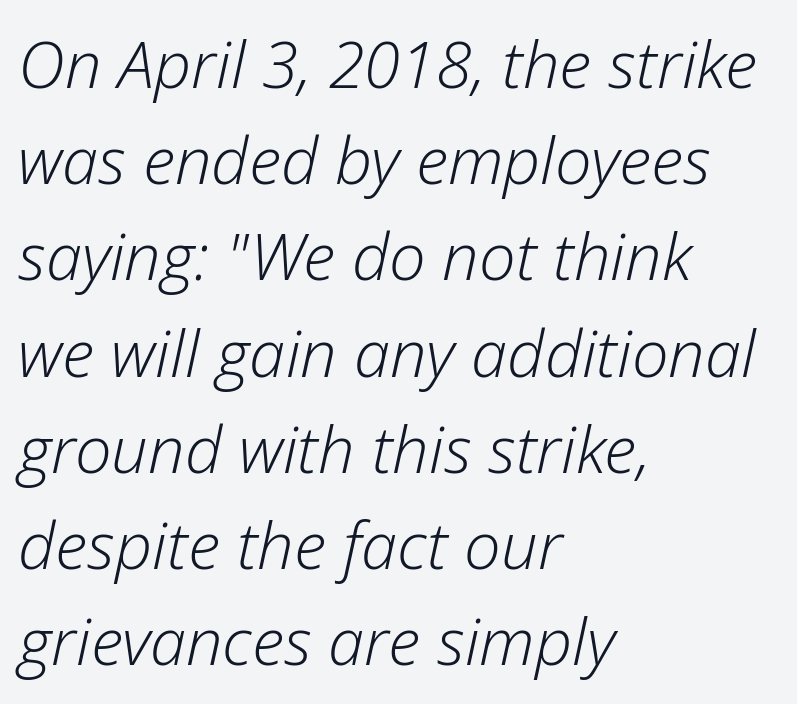
Q: Is the text bold? A: No.
Q: Is the text italic (slanted)? A: Yes, it leans right by about 12 degrees.
Q: Is the text underlined? A: No.
Q: How is the paragraph aligned? A: Left-aligned.
Q: Is the spacing between letters normal or unusually wide? A: Normal.
Q: Is the spacing between lines tight, normal or loose? A: Normal.
Q: Width (condensed, normal, or wide)? A: Normal.
Q: Stroke contrast? A: Low.
Q: x-height? A: Medium.
Q: Monospaced? A: No.
